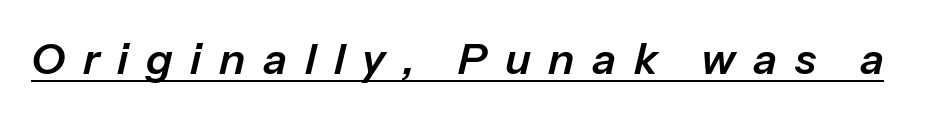
Q: Is the text italic (slanted)? A: Yes, it leans right by about 13 degrees.
Q: Is the text underlined? A: Yes.
Q: Is the spacing between letters normal or unusually wide? A: Unusually wide.
Q: Width (condensed, normal, or wide)? A: Normal.
Q: Stroke contrast? A: Low.
Q: x-height? A: Medium.
Q: Monospaced? A: No.
